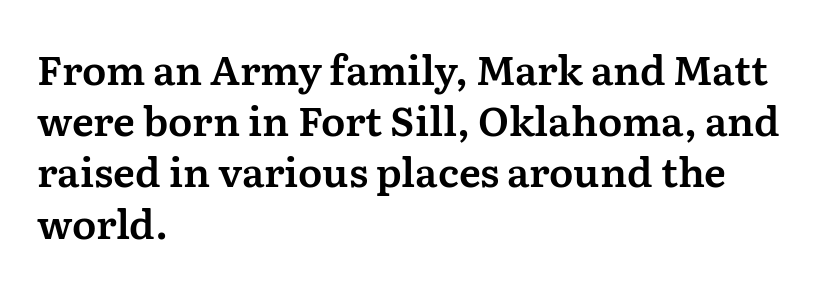
Q: Is the text italic (slanted)? A: No, it is upright.
Q: Is the typeface a serif or a sans-serif typeface? A: Serif.
Q: Is the text underlined? A: No.
Q: How is the paragraph aligned? A: Left-aligned.
Q: Is the spacing between letters normal or unusually wide? A: Normal.
Q: Is the spacing between lines tight, normal or loose? A: Normal.
Q: Width (condensed, normal, or wide)? A: Normal.
Q: Stroke contrast? A: Medium.
Q: x-height? A: Medium.
Q: Monospaced? A: No.
